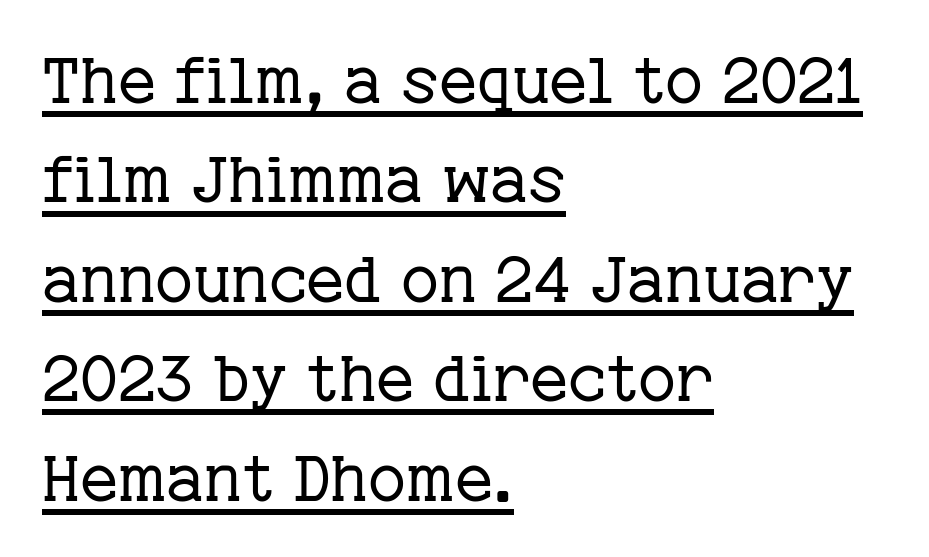
Q: Is the text bold? A: No.
Q: Is the text italic (slanted)? A: No, it is upright.
Q: Is the typeface a serif or a sans-serif typeface? A: Serif.
Q: Is the text underlined? A: Yes.
Q: How is the paragraph aligned? A: Left-aligned.
Q: Is the spacing between letters normal or unusually wide? A: Normal.
Q: Is the spacing between lines tight, normal or loose? A: Normal.
Q: Width (condensed, normal, or wide)? A: Normal.
Q: Stroke contrast? A: Low.
Q: x-height? A: Medium.
Q: Monospaced? A: No.
